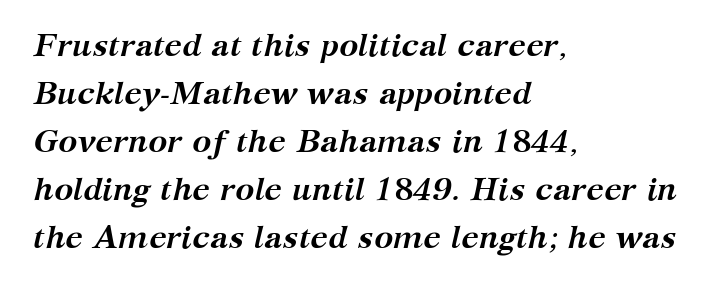
All the whitespace from short lines collects on the right. Look at the bottom of the vertical strokes: they flare into serifs here. The font is running at its bold setting. The type is set solid horizontally, with unmodified tracking. The passage shown is not underscored anywhere. This sample has the flowing, uneven cadence of proportional lettering.
